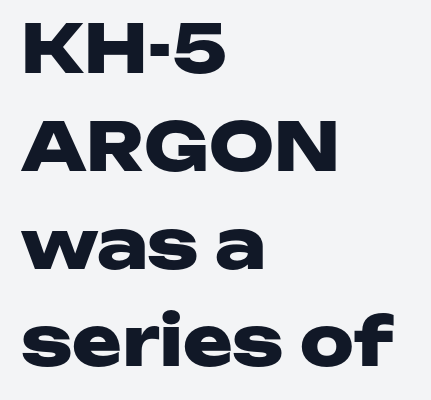
Vertically, the passage feels balanced, rows spaced as you'd expect. Alignment: flush left. Looks like regular typesetting: each glyph gets only the width it needs. This rendering employs a face without finishing strokes, i.e., a sans-serif. The face used here has the dense, thick strokes of a bold. A bare baseline throughout the passage.
